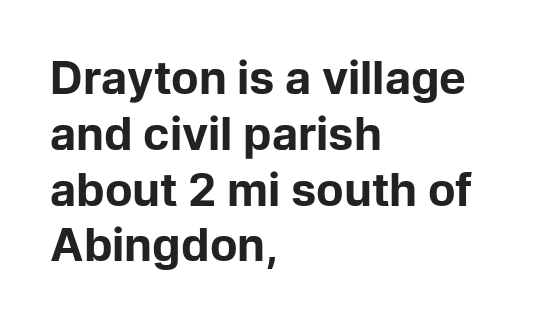
Q: Is the text bold? A: Yes.
Q: Is the text italic (slanted)? A: No, it is upright.
Q: Is the typeface a serif or a sans-serif typeface? A: Sans-serif.
Q: Is the text underlined? A: No.
Q: How is the paragraph aligned? A: Left-aligned.
Q: Is the spacing between letters normal or unusually wide? A: Normal.
Q: Width (condensed, normal, or wide)? A: Normal.
Q: Stroke contrast? A: Low.
Q: x-height? A: Medium.
Q: Monospaced? A: No.
